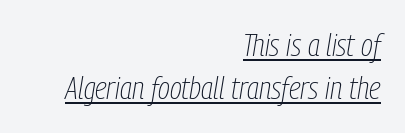
Compared with typical body copy, the letter spacing here is the same. Underlined type. Rows of type keep a routine distance in the vertical direction. You can tell it's italic because the verticals aren't actually vertical. No heavy texture on the line: the type isn't bold.
